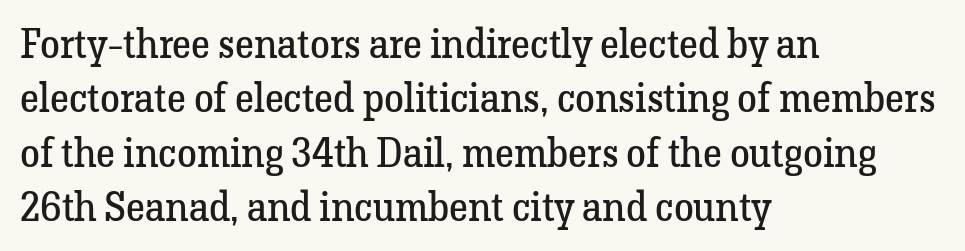
Q: Is the text bold? A: No.
Q: Is the text italic (slanted)? A: No, it is upright.
Q: Is the typeface a serif or a sans-serif typeface? A: Serif.
Q: Is the text underlined? A: No.
Q: How is the paragraph aligned? A: Left-aligned.
Q: Is the spacing between letters normal or unusually wide? A: Normal.
Q: Is the spacing between lines tight, normal or loose? A: Normal.
Q: Width (condensed, normal, or wide)? A: Normal.
Q: Stroke contrast? A: Low.
Q: x-height? A: Medium.
Q: Monospaced? A: No.
